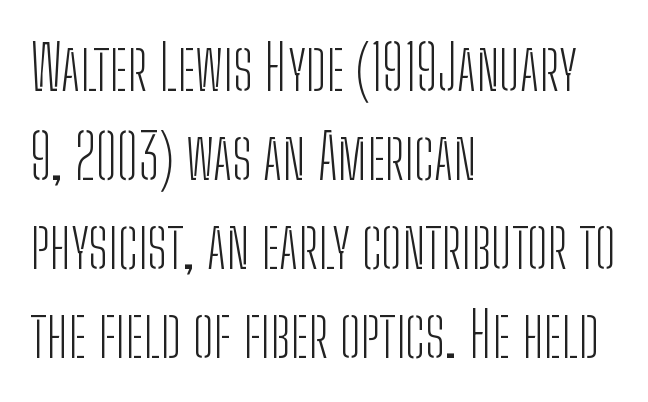
The image shows 61 px light, condensed sans-serif type, upright; set left-aligned, normal line spacing (1.46x), normal letter spacing, not underlined; low stroke contrast and a medium x-height.
